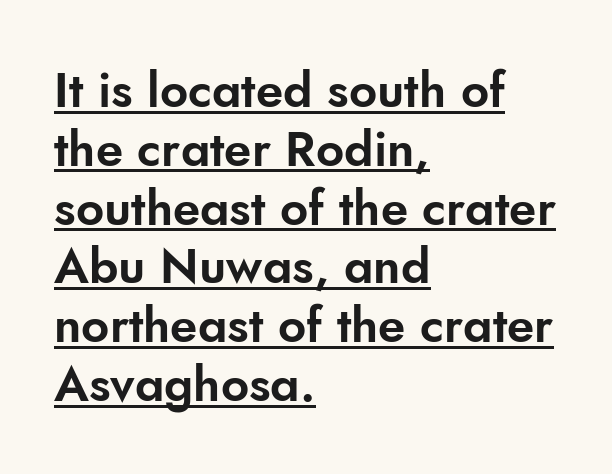
The image shows 49 px sans-serif type, upright; set left-aligned, line spacing 1.2x, normal letter spacing, underlined; low stroke contrast and a small x-height.
